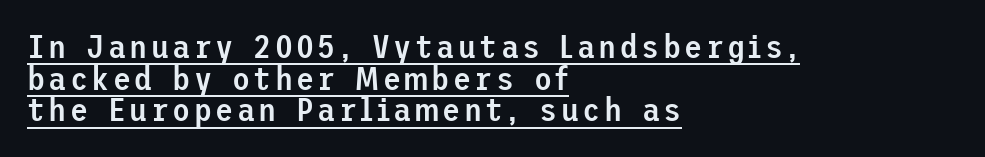
{"serif": "no", "italic": "no", "bold": "semi", "weight": "semibold", "width": "normal", "stroke_contrast": "low", "x_height": "medium", "underline": "yes", "align": "left", "line_spacing": "tight", "line_spacing_ratio": 0.96, "glyph_px": 33}
